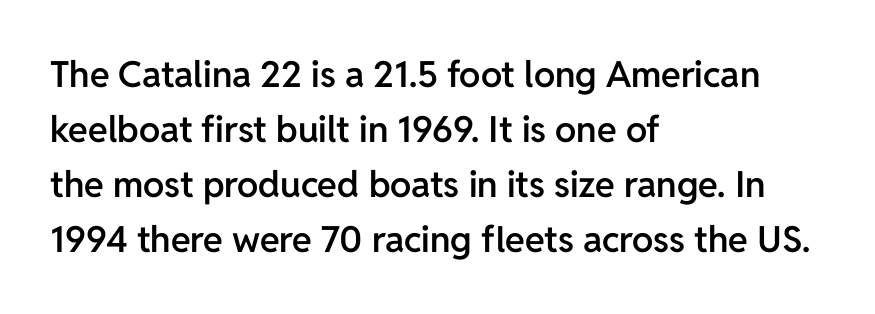
{"serif": "no", "italic": "no", "bold": "semi", "weight": "semibold", "width": "normal", "stroke_contrast": "low", "x_height": "medium", "monospaced": "no", "underline": "no", "align": "left", "line_spacing": "normal", "line_spacing_ratio": 1.53, "letter_spacing": "normal", "letter_spacing_em": 0.0, "glyph_px": 36}
